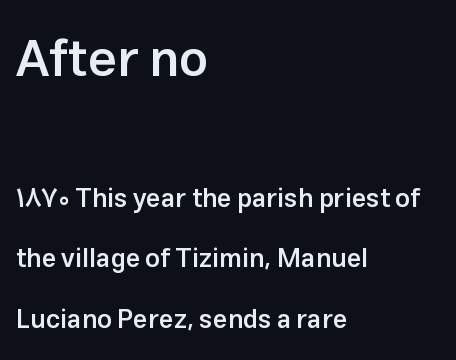
Q: Is the text bold? A: Semi-bold.
Q: Is the text italic (slanted)? A: No, it is upright.
Q: Is the typeface a serif or a sans-serif typeface? A: Sans-serif.
Q: Is the text underlined? A: No.
Q: How is the paragraph aligned? A: Left-aligned.
Q: Is the spacing between letters normal or unusually wide? A: Normal.
Q: Is the spacing between lines tight, normal or loose? A: Loose.
Q: Which block of text is set in a larger size, the first (top) or the second (bottom)? A: The first (top) one.
Q: Width (condensed, normal, or wide)? A: Normal.
Q: Stroke contrast? A: Low.
Q: x-height? A: Medium.
Q: Monospaced? A: No.
